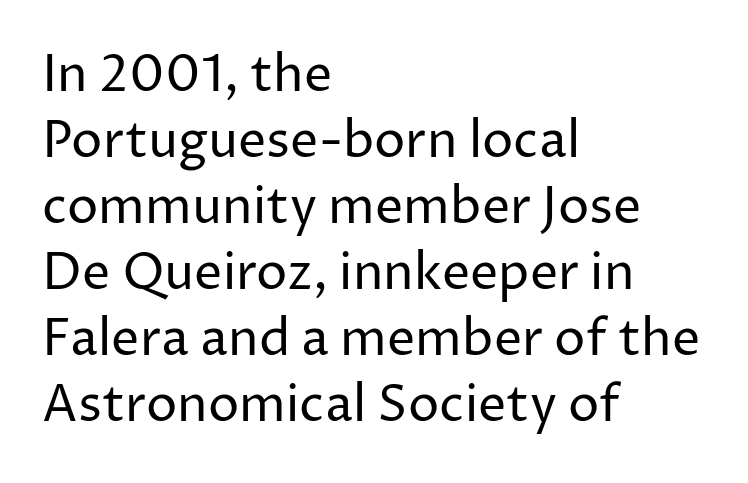
{"serif": "no", "italic": "no", "bold": "no", "weight": "regular", "width": "normal", "stroke_contrast": "low", "x_height": "medium", "monospaced": "no", "underline": "no", "align": "left", "line_spacing": "normal", "line_spacing_ratio": 1.32, "letter_spacing": "normal", "letter_spacing_em": 0.0, "glyph_px": 50}
